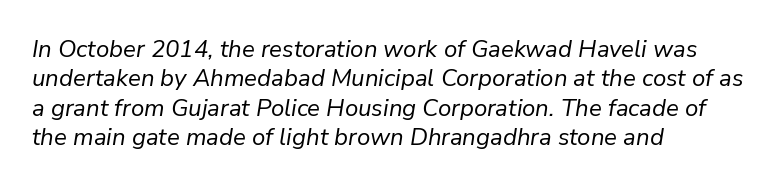
Q: Is the text bold? A: No.
Q: Is the text italic (slanted)? A: Yes, it leans right by about 9 degrees.
Q: Is the text underlined? A: No.
Q: How is the paragraph aligned? A: Left-aligned.
Q: Is the spacing between letters normal or unusually wide? A: Normal.
